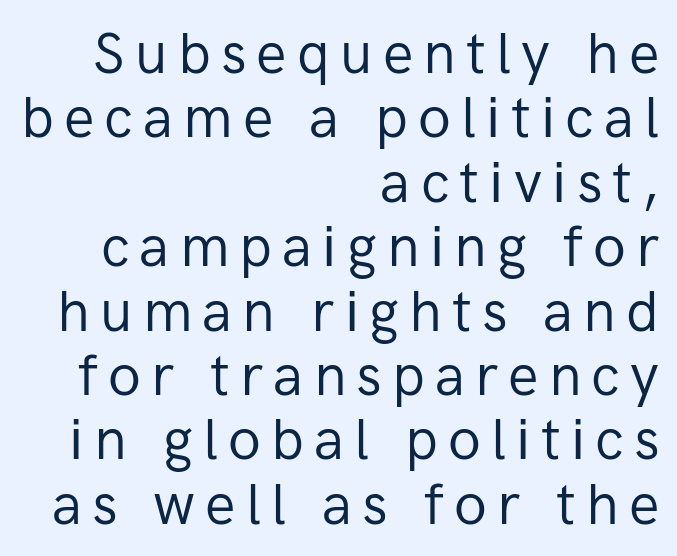
The image shows 57 px regular-weight sans-serif type, upright; set right-aligned, tight line spacing (1.13x), not underlined; low stroke contrast and a medium x-height.
